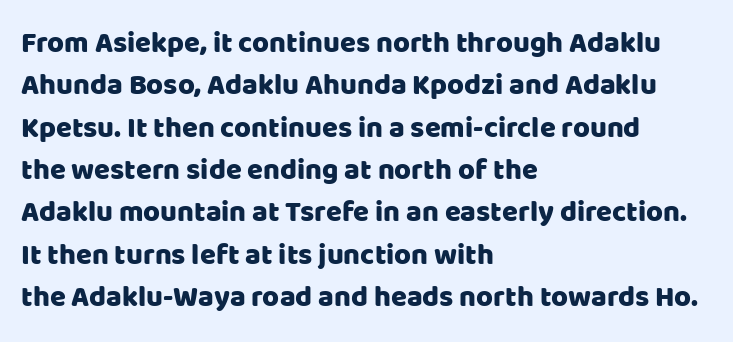
Alignment: flush left. Any mark beneath the type? The region is blank. Nope, no serifs anywhere on these letters. The vertical gap from one line to the next is medium.
